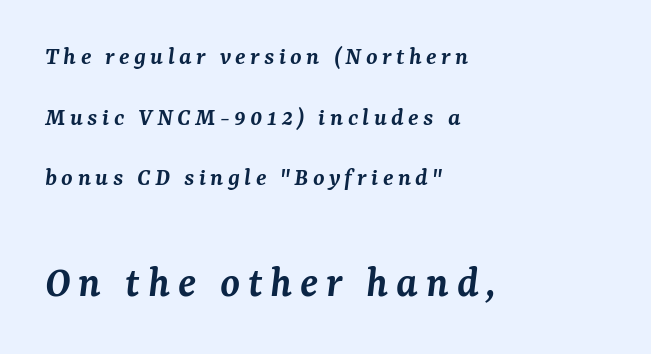
One glance says open: line gaps are wider than usual. Note the varied advance widths — an 'i' is clearly narrower than an 'm'. Unlike a clean sans, this face finishes its strokes with serifs. Quick note: underline off. Firm but not heavy-handed strokes: this text is semibold. These two chunks differ in scale, with the bottom chunk taking the larger measure.
